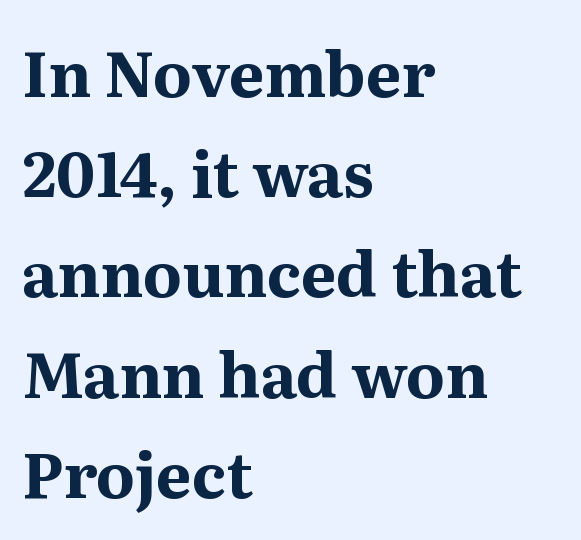
{"serif": "yes", "italic": "no", "bold": "yes", "weight": "bold", "width": "normal", "stroke_contrast": "medium", "x_height": "medium", "monospaced": "no", "underline": "no", "align": "left", "line_spacing": "normal", "line_spacing_ratio": 1.59, "letter_spacing": "normal", "letter_spacing_em": 0.0, "glyph_px": 63}
